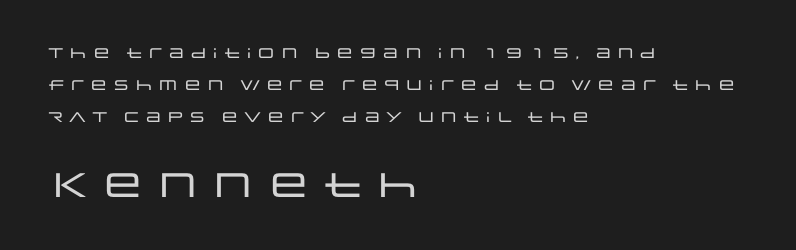
{"serif": "no", "italic": "no", "width": "wide", "stroke_contrast": "low", "x_height": "large", "monospaced": "no", "underline": "no", "align": "left", "line_spacing": "loose", "line_spacing_ratio": 2.27, "larger_block": "second", "size_ratio": 2.43, "glyph_px": 34}
